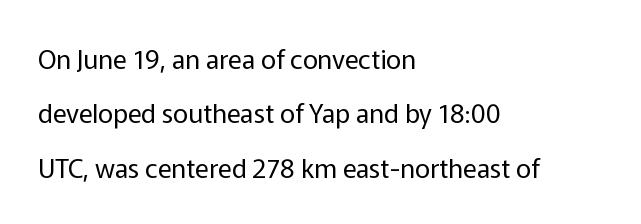
The image shows 26 px text type, upright; set left-aligned, loose line spacing (2.09x), normal letter spacing, not underlined.
